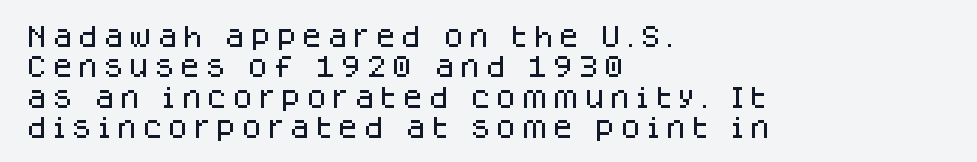
Q: Is the text italic (slanted)? A: No, it is upright.
Q: Is the text underlined? A: No.
Q: How is the paragraph aligned? A: Left-aligned.
Q: Is the spacing between lines tight, normal or loose? A: Normal.
